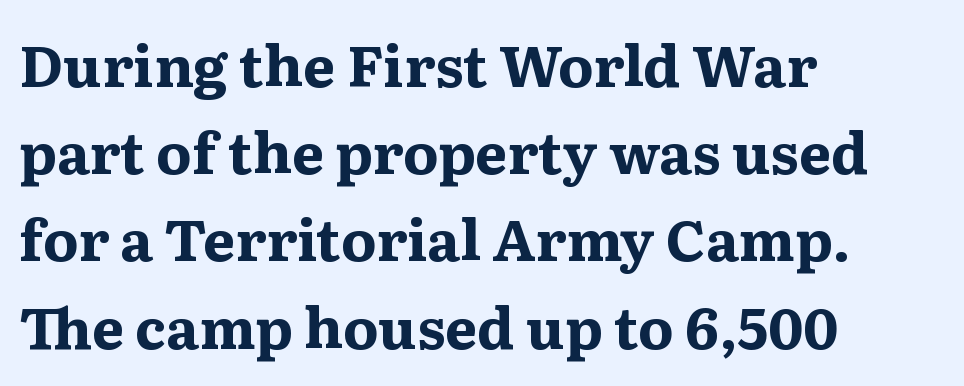
The image shows 57 px bold, wide serif type, upright; set left-aligned, normal line spacing (1.53x), normal letter spacing, not underlined; medium stroke contrast and a medium x-height.
